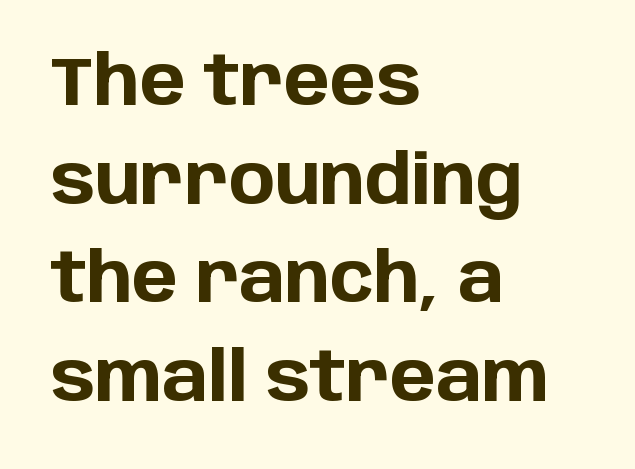
Letter spacing: default. Every row of glyphs begins at an identical x-position on the left. The letters stand straight up with perfectly vertical stems. Font category for this specimen: sans-serif. Weight check: bold — yes, fully.
